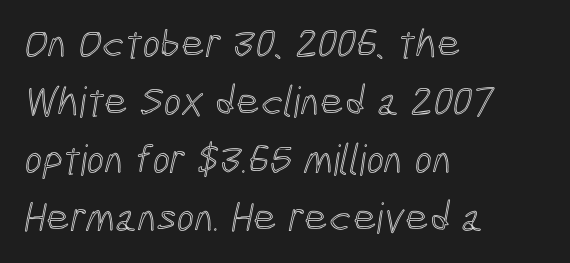
The image shows 42 px condensed type; set left-aligned, normal line spacing (1.38x), normal letter spacing, not underlined; a medium x-height.
